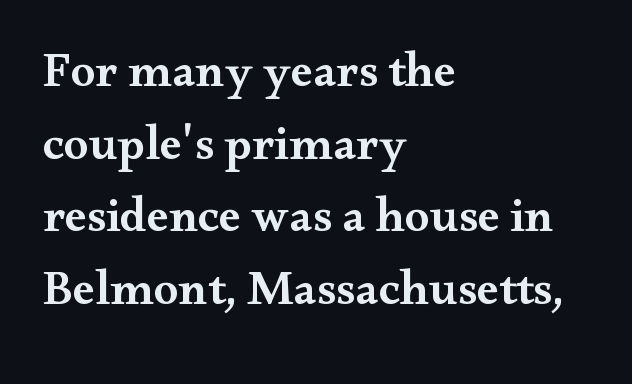
{"serif": "yes", "italic": "no", "bold": "semi", "weight": "semibold", "width": "wide", "stroke_contrast": "medium", "x_height": "small", "monospaced": "no", "underline": "no", "align": "left", "line_spacing": "normal", "line_spacing_ratio": 1.48, "letter_spacing": "normal", "letter_spacing_em": 0.0, "glyph_px": 49}
